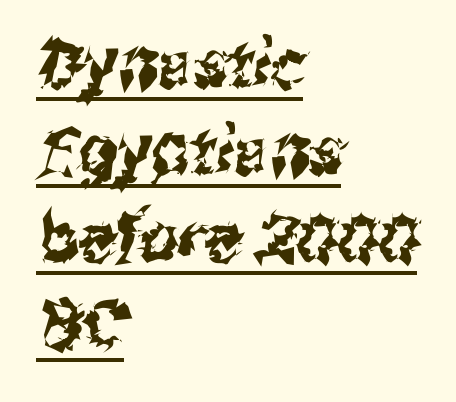
{"serif": "no", "width": "condensed", "stroke_contrast": "medium", "x_height": "medium", "monospaced": "no", "underline": "yes", "align": "left", "line_spacing": "normal", "line_spacing_ratio": 1.28, "letter_spacing": "normal", "letter_spacing_em": 0.0, "glyph_px": 68}
